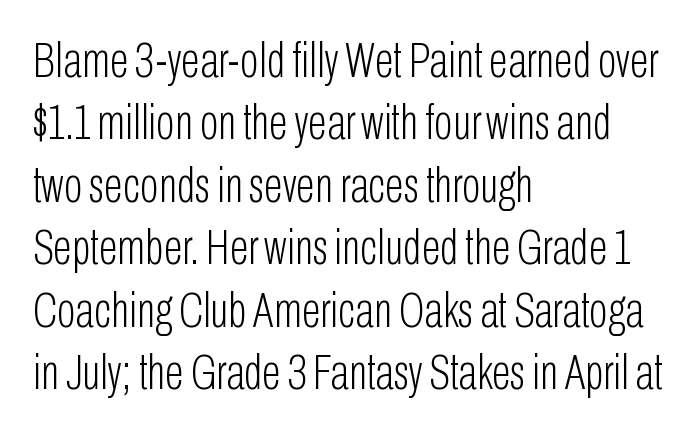
{"serif": "no", "italic": "no", "bold": "no", "weight": "light", "width": "condensed", "stroke_contrast": "low", "x_height": "medium", "monospaced": "no", "underline": "no", "align": "left", "line_spacing": "normal", "line_spacing_ratio": 1.25, "letter_spacing": "normal", "letter_spacing_em": 0.0, "glyph_px": 50}
